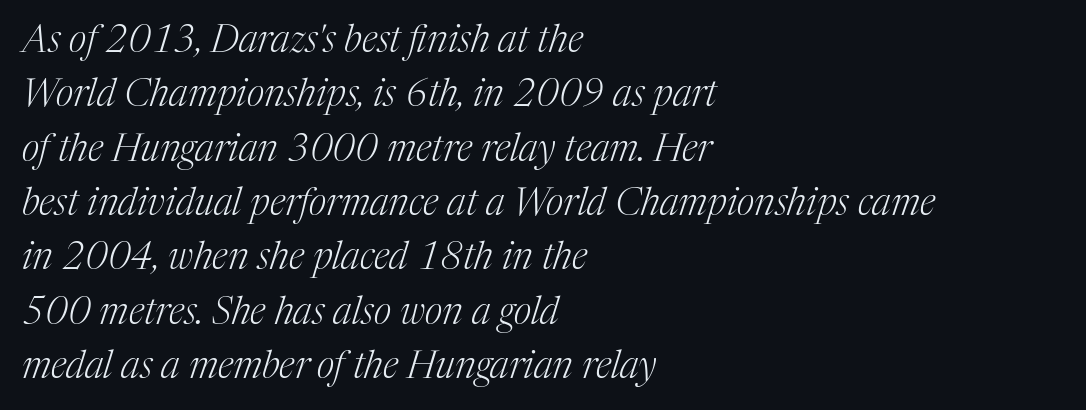
The image shows 38 px light serif type, italic (leaning right); set left-aligned, normal line spacing (1.43x), normal letter spacing, not underlined; medium stroke contrast and a medium x-height.
